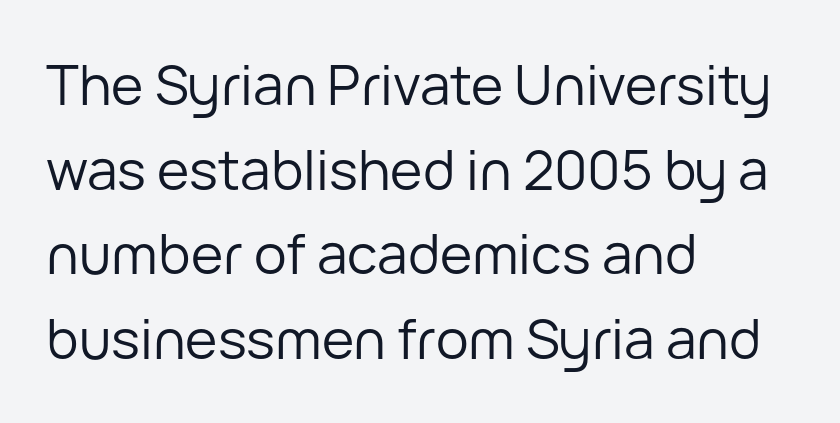
Here the designer chose a conventional face with non-uniform glyph widths. A typesetter would label this face a sans. A student would call this left alignment; a typographer would say flush left, rag right. No italicization has been applied; the sample stays upright.
